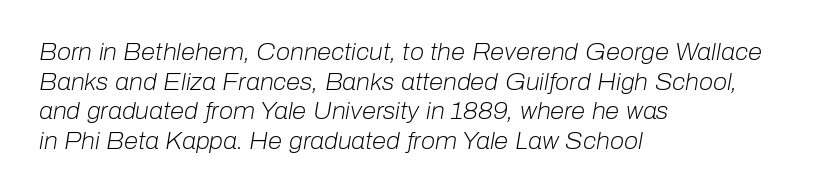
{"italic": "yes", "lean": "right", "slant_degrees": 10, "bold": "no", "underline": "no", "align": "left", "line_spacing": "normal", "line_spacing_ratio": 1.29, "letter_spacing": "normal", "letter_spacing_em": 0.0, "glyph_px": 23}
